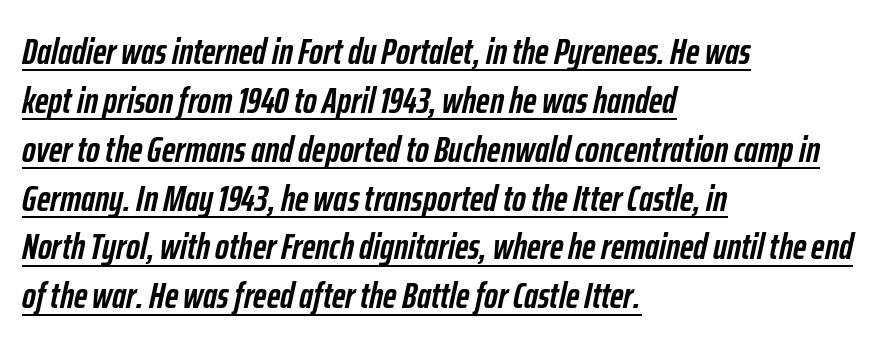
Q: Is the text bold? A: Yes.
Q: Is the text italic (slanted)? A: Yes, it leans right by about 12 degrees.
Q: Is the text underlined? A: Yes.
Q: How is the paragraph aligned? A: Left-aligned.
Q: Is the spacing between letters normal or unusually wide? A: Normal.
Q: Is the spacing between lines tight, normal or loose? A: Normal.
Q: Width (condensed, normal, or wide)? A: Condensed.
Q: Stroke contrast? A: Low.
Q: x-height? A: Medium.
Q: Monospaced? A: No.
